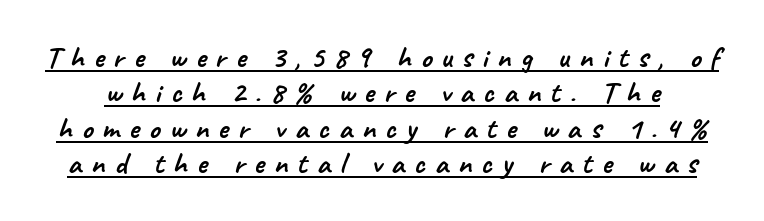
{"serif": "no", "width": "normal", "stroke_contrast": "low", "x_height": "small", "monospaced": "no", "underline": "yes", "line_spacing": "tight", "line_spacing_ratio": 1.14, "letter_spacing": "wide", "letter_spacing_em": 0.3, "glyph_px": 31}
